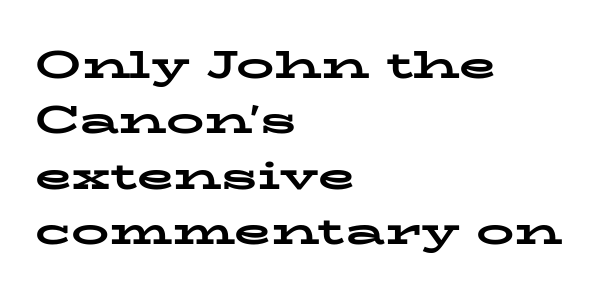
{"serif": "yes", "italic": "no", "bold": "yes", "weight": "bold", "width": "wide", "stroke_contrast": "low", "x_height": "medium", "monospaced": "no", "underline": "no", "align": "left", "line_spacing": "normal", "line_spacing_ratio": 1.46, "letter_spacing": "normal", "letter_spacing_em": 0.0, "glyph_px": 38}
